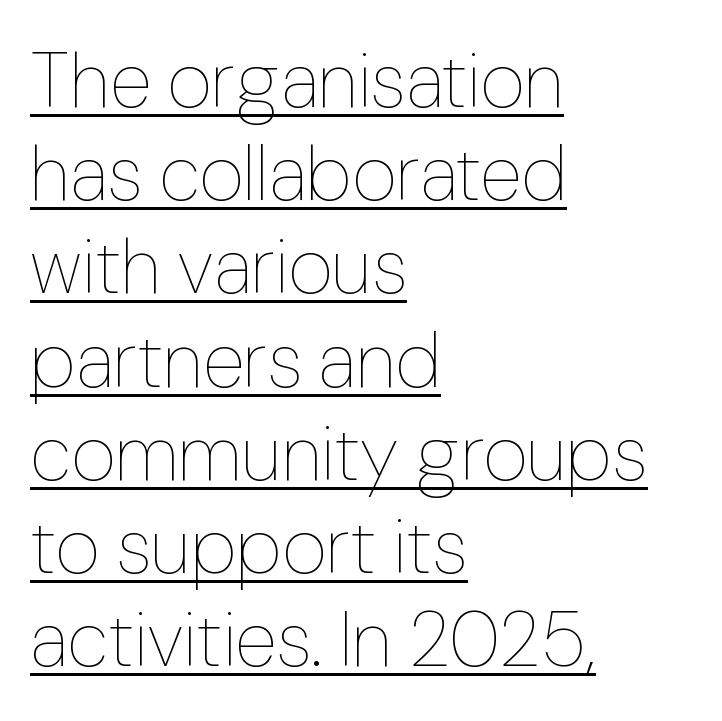
Q: Is the text bold? A: No.
Q: Is the text italic (slanted)? A: No, it is upright.
Q: Is the text underlined? A: Yes.
Q: How is the paragraph aligned? A: Left-aligned.
Q: Is the spacing between letters normal or unusually wide? A: Normal.
Q: Width (condensed, normal, or wide)? A: Normal.
Q: Stroke contrast? A: Low.
Q: x-height? A: Medium.
Q: Monospaced? A: No.
